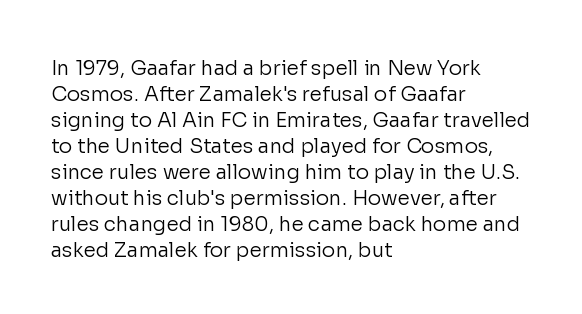
The image shows 20 px text type, upright; set left-aligned, normal line spacing (1.3x), normal letter spacing, not underlined.
